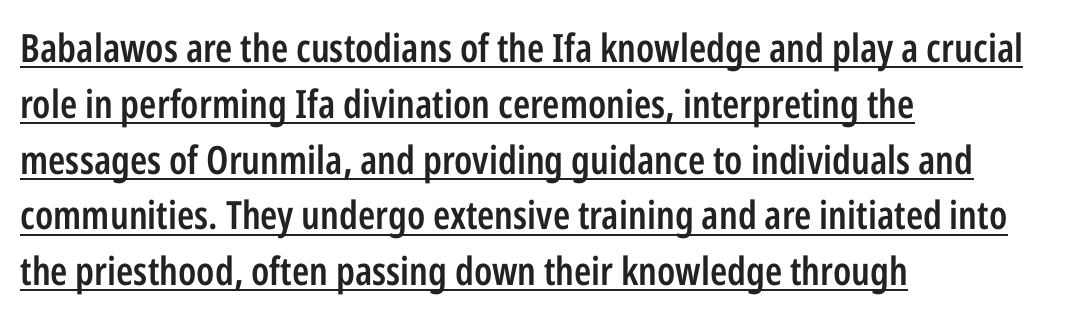
{"serif": "no", "italic": "no", "bold": "semi", "weight": "semibold", "width": "condensed", "stroke_contrast": "low", "x_height": "medium", "monospaced": "no", "underline": "yes", "align": "left", "line_spacing": "normal", "line_spacing_ratio": 1.43, "letter_spacing": "normal", "letter_spacing_em": 0.0, "glyph_px": 39}
